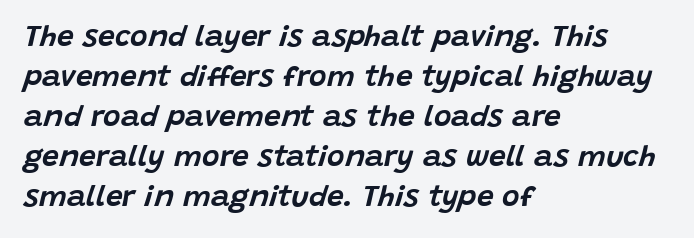
The image shows 30 px text type, italic (leaning right); set left-aligned, normal line spacing (1.33x), normal letter spacing, not underlined; low stroke contrast and a large x-height.
